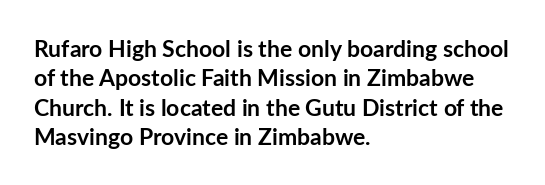
The image shows 23 px bold type, upright; set left-aligned, normal line spacing (1.28x), normal letter spacing, not underlined.
